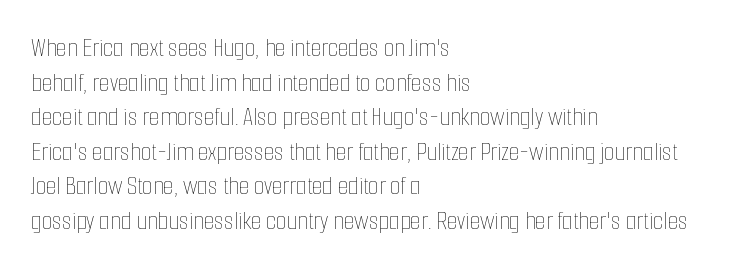
The block of text has a typical density, with ordinary space between rows. Which margin do the lines hug? The left one — the right edge is uneven. The space directly below the letters is spotless. This is the regular roman posture of the typeface. Does extra space separate the letters? No, they use regular spacing.
